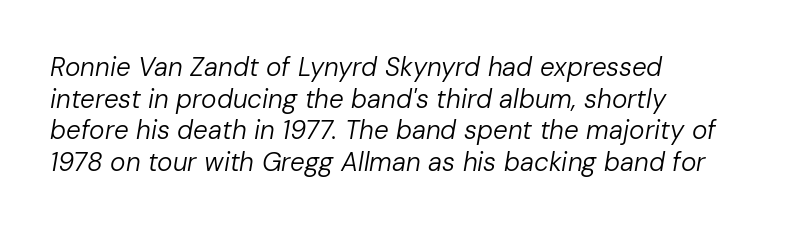
The image shows 26 px text type, italic (leaning right); set left-aligned, line spacing 1.22x, normal letter spacing, not underlined.
